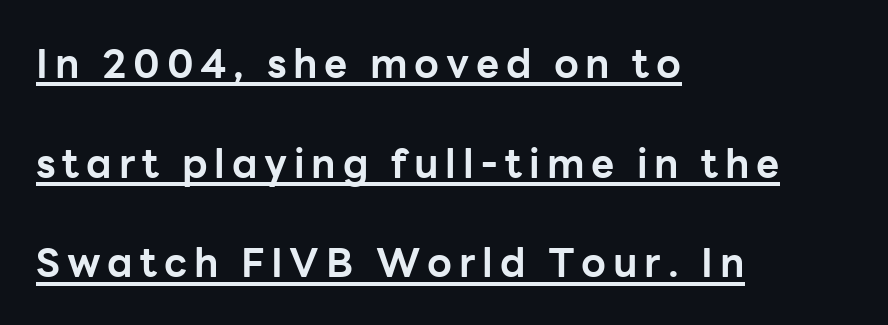
The image shows 40 px bold sans-serif type, upright; set left-aligned, loose line spacing (2.49x), underlined; low stroke contrast and a medium x-height.
